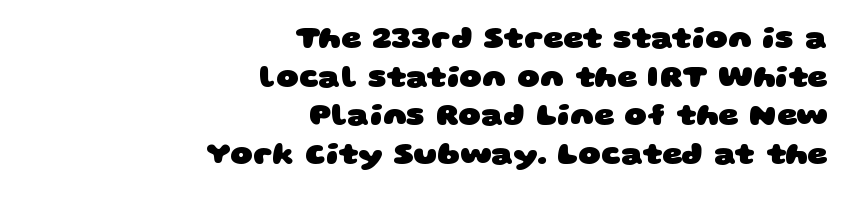
{"serif": "no", "bold": "yes", "weight": "heavy", "width": "wide", "stroke_contrast": "low", "x_height": "large", "monospaced": "no", "underline": "no", "align": "right", "line_spacing": "normal", "line_spacing_ratio": 1.25, "letter_spacing": "normal", "letter_spacing_em": 0.0, "glyph_px": 31}
